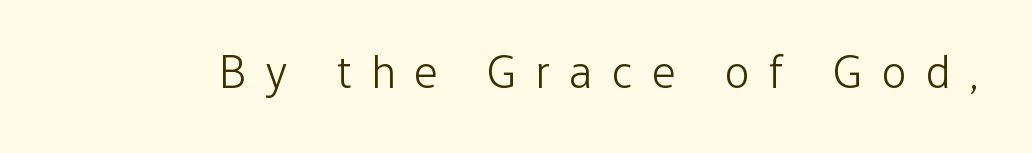
These lines were composed using upright roman letters. Is this a fixed-width face? No — the glyphs have proportional, varying widths. These glyphs show unthickened strokes, regular width or finer. Does the type have serifs? No, each stem ends abruptly.
